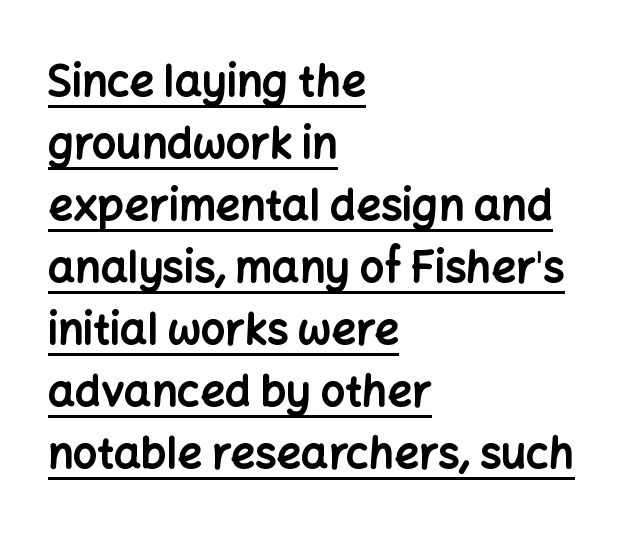
The image shows 43 px bold sans-serif type, upright; set left-aligned, normal line spacing (1.44x), normal letter spacing, underlined; low stroke contrast and a medium x-height.
